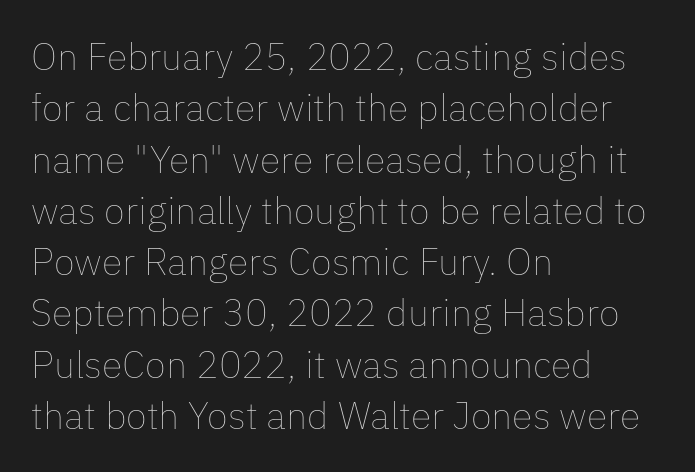
{"italic": "no", "bold": "no", "weight": "thin", "width": "normal", "stroke_contrast": "low", "x_height": "medium", "monospaced": "no", "underline": "no", "align": "left", "line_spacing": "normal", "line_spacing_ratio": 1.35, "letter_spacing": "normal", "letter_spacing_em": 0.0, "glyph_px": 38}
